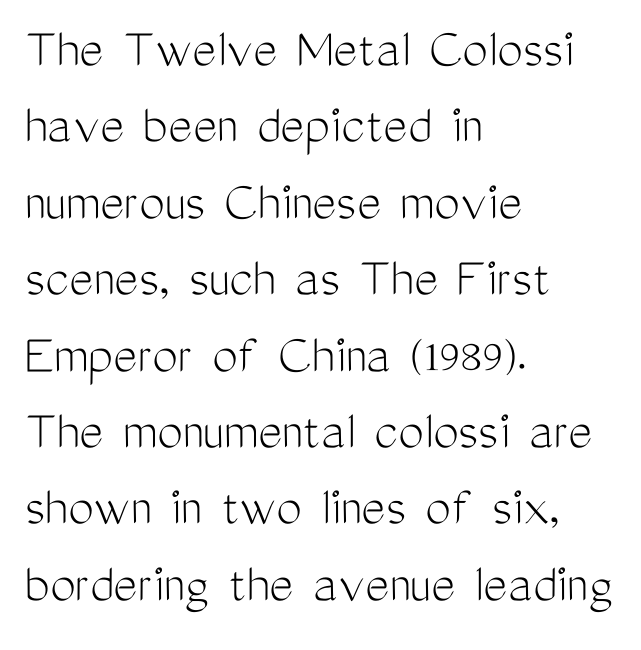
{"serif": "no", "italic": "no", "bold": "no", "weight": "light", "width": "condensed", "stroke_contrast": "medium", "x_height": "medium", "monospaced": "no", "underline": "no", "align": "left", "line_spacing": "normal", "line_spacing_ratio": 1.34, "letter_spacing": "normal", "letter_spacing_em": 0.0, "glyph_px": 57}
